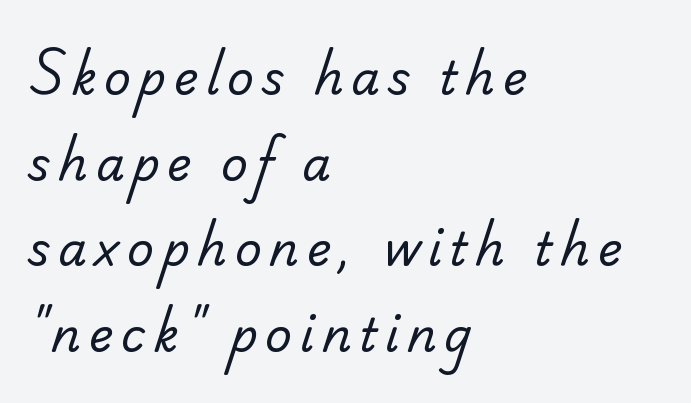
Q: Is the text bold? A: No.
Q: Is the typeface a serif or a sans-serif typeface? A: Sans-serif.
Q: Is the text underlined? A: No.
Q: How is the paragraph aligned? A: Left-aligned.
Q: Width (condensed, normal, or wide)? A: Normal.
Q: Stroke contrast? A: Low.
Q: x-height? A: Small.
Q: Monospaced? A: No.
